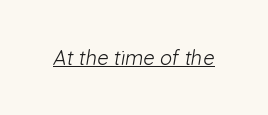
Q: Is the text bold? A: No.
Q: Is the text underlined? A: Yes.
Q: Is the spacing between letters normal or unusually wide? A: Normal.
